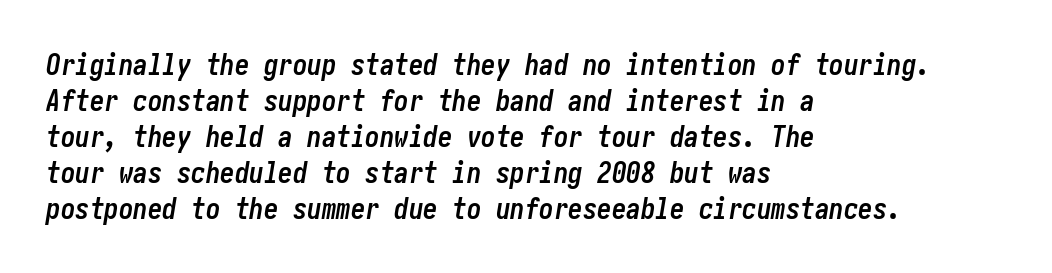
The image shows 29 px semibold, condensed type, italic (leaning right); set left-aligned, line spacing 1.24x, normal letter spacing, not underlined; low stroke contrast and a medium x-height.
